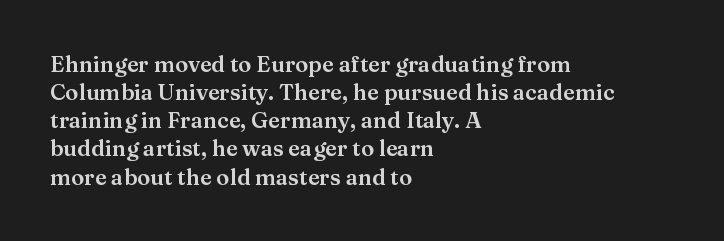
Style check: upright. Decoration check: the copy has no underline. The gaps between neighbouring characters are ordinary and unremarkable. This sample is left-justified, so line endings fall wherever the words run out. The rows are spaced the way most documents space them.
